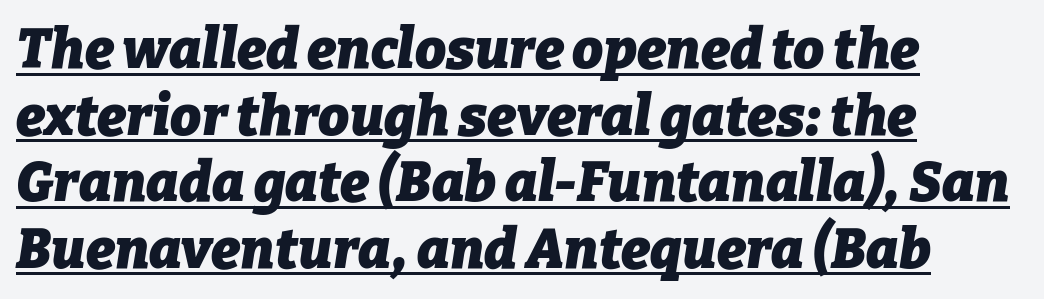
The image shows 55 px heavy type, italic (leaning right); set left-aligned, line spacing 1.21x, normal letter spacing, underlined; low stroke contrast and a medium x-height.
